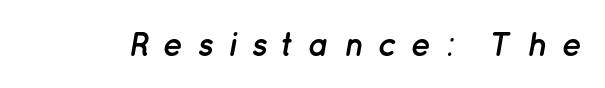
{"italic": "yes", "lean": "right", "slant_degrees": 12, "bold": "yes", "weight": "semibold", "width": "normal", "stroke_contrast": "low", "x_height": "medium", "monospaced": "no", "underline": "no", "letter_spacing": "wide", "letter_spacing_em": 0.43, "glyph_px": 33}
